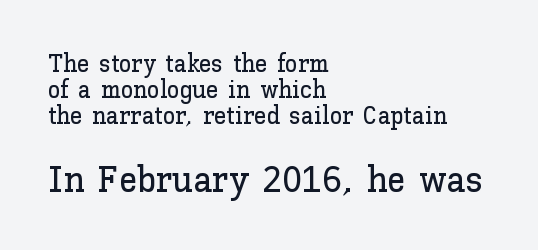
Top chunk: small. Bottom chunk: large. Think of a printed novel: that variable character pitch is what you see here. Caption: standard tracking, unaltered. One-word summary of the alignment: left. Check under the words: just untouched page. Students, observe: this is what under-led, compact text looks like.
